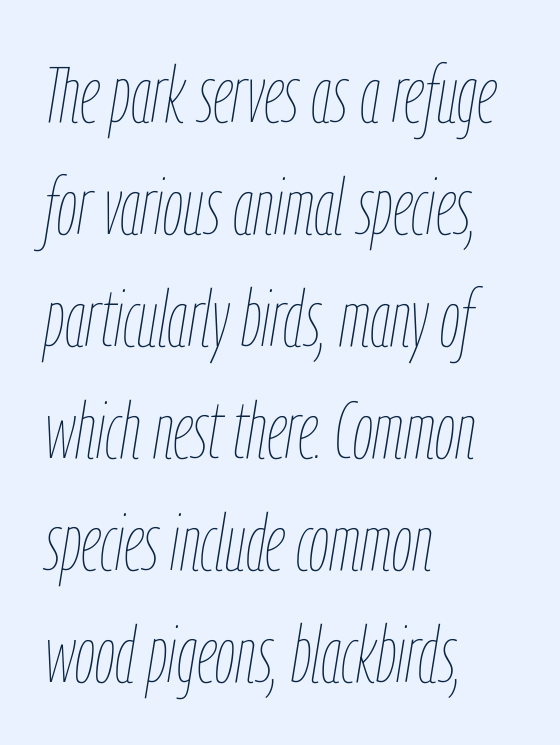
Q: Is the text bold? A: No.
Q: Is the text italic (slanted)? A: Yes, it leans right by about 9 degrees.
Q: Is the text underlined? A: No.
Q: How is the paragraph aligned? A: Left-aligned.
Q: Is the spacing between letters normal or unusually wide? A: Normal.
Q: Is the spacing between lines tight, normal or loose? A: Normal.
Q: Width (condensed, normal, or wide)? A: Condensed.
Q: Stroke contrast? A: Low.
Q: x-height? A: Medium.
Q: Monospaced? A: No.
